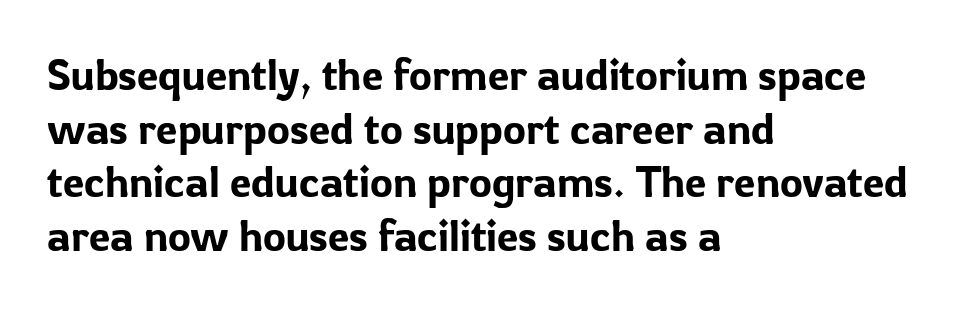
This block has exactly the height ordinary leading produces. Regarding serifs, this sample does without them. This is roman type, the default non-slanted kind. Only glyphs here, with clear space below each row.
